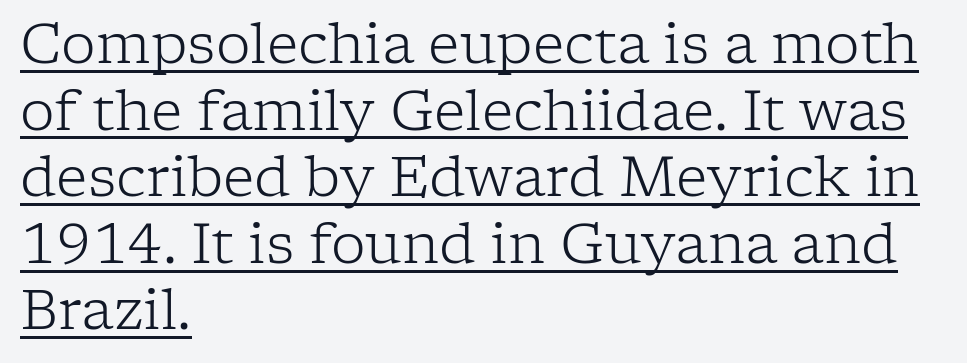
The image shows 55 px light serif type, upright; set left-aligned, line spacing 1.21x, normal letter spacing, underlined; low stroke contrast and a medium x-height.
